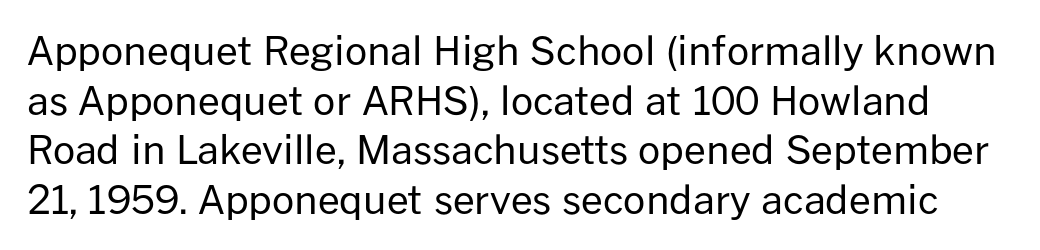
Q: Is the text bold? A: No.
Q: Is the text italic (slanted)? A: No, it is upright.
Q: Is the typeface a serif or a sans-serif typeface? A: Sans-serif.
Q: Is the text underlined? A: No.
Q: Is the spacing between letters normal or unusually wide? A: Normal.
Q: Is the spacing between lines tight, normal or loose? A: Normal.
Q: Width (condensed, normal, or wide)? A: Normal.
Q: Stroke contrast? A: Low.
Q: x-height? A: Medium.
Q: Monospaced? A: No.
